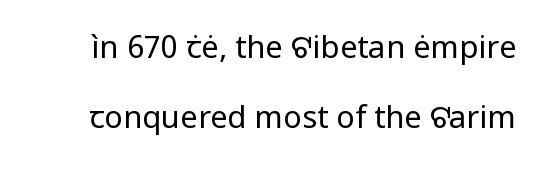
{"serif": "no", "italic": "no", "bold": "no", "weight": "regular", "width": "normal", "stroke_contrast": "low", "x_height": "medium", "monospaced": "no", "underline": "no", "line_spacing": "loose", "line_spacing_ratio": 2.27, "letter_spacing": "normal", "letter_spacing_em": 0.0, "glyph_px": 31}
